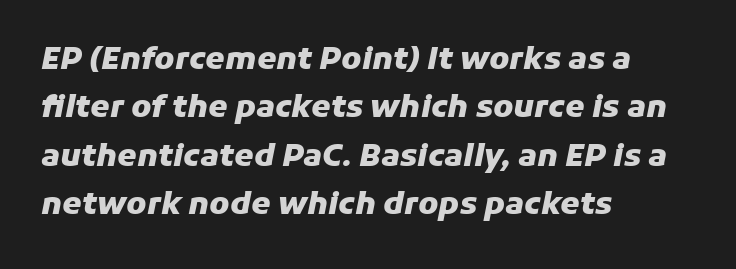
The compositor pushed each line to the left boundary. This block has exactly the height ordinary leading produces. The letters advance in unequal steps, a hallmark of proportional type. You could call the tracking neutral — neither tight nor loose. This is oblique type, the kind used for emphasis or titles.
